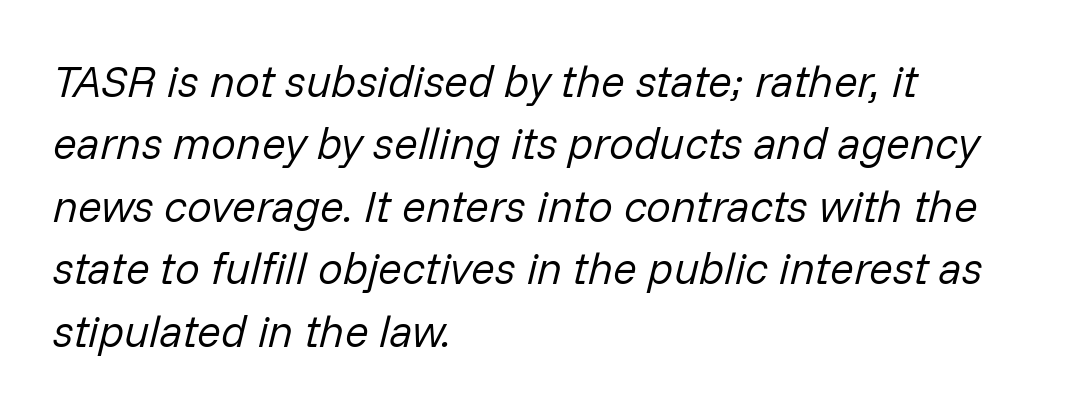
Bold? No — there's no thickening of the strokes. Quick note: interline space is typical. A bare baseline throughout the passage. Notice how the passage keeps a crisp vertical edge on the left only.
